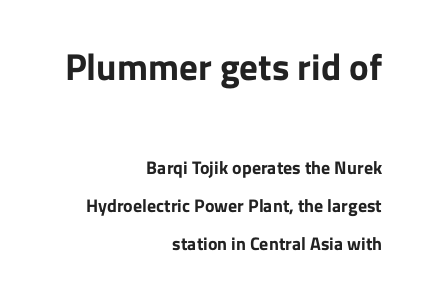
Vertically, the passage feels expansive, rows floating well apart. Every stem runs plumb, perpendicular to the baseline. Line ends are locked; line starts wander. The composition opens big and finishes small.
